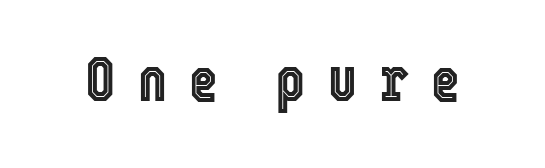
{"italic": "no", "width": "condensed", "x_height": "medium", "monospaced": "no", "underline": "no", "letter_spacing": "wide", "letter_spacing_em": 0.36, "glyph_px": 62}
